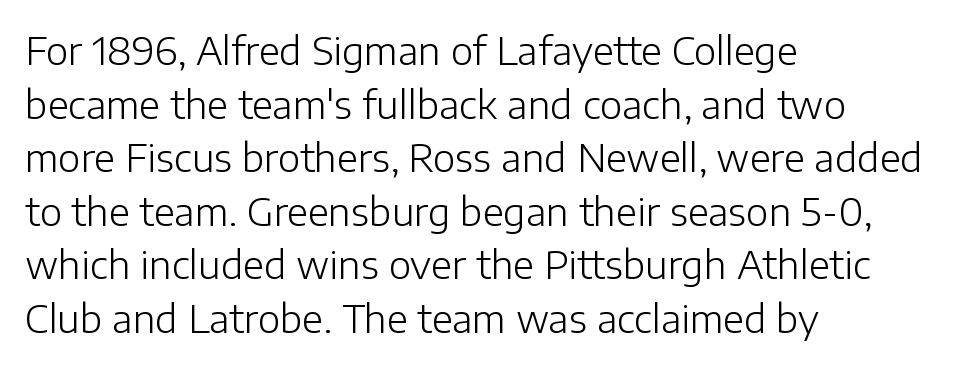
Q: Is the text bold? A: No.
Q: Is the text italic (slanted)? A: No, it is upright.
Q: Is the typeface a serif or a sans-serif typeface? A: Sans-serif.
Q: Is the text underlined? A: No.
Q: How is the paragraph aligned? A: Left-aligned.
Q: Is the spacing between letters normal or unusually wide? A: Normal.
Q: Is the spacing between lines tight, normal or loose? A: Normal.
Q: Width (condensed, normal, or wide)? A: Normal.
Q: Stroke contrast? A: Low.
Q: x-height? A: Medium.
Q: Monospaced? A: No.
